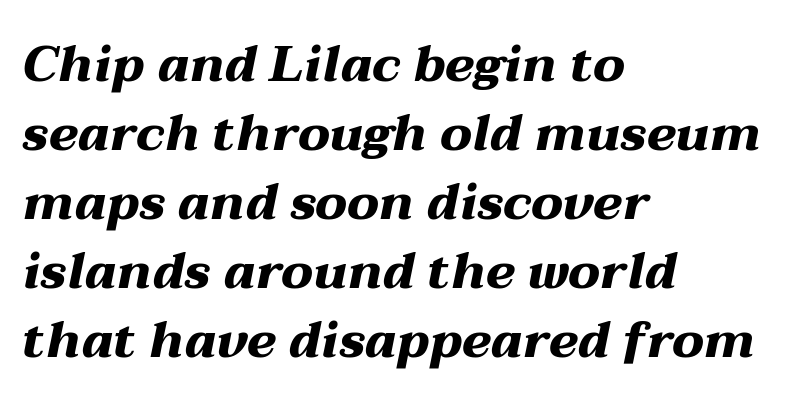
The strip under each line holds only bare page. Caption: multi-line text, flush left, ragged right. The line texture is even and compact thanks to regular tracking. Note the varied advance widths — an 'i' is clearly narrower than an 'm'.
